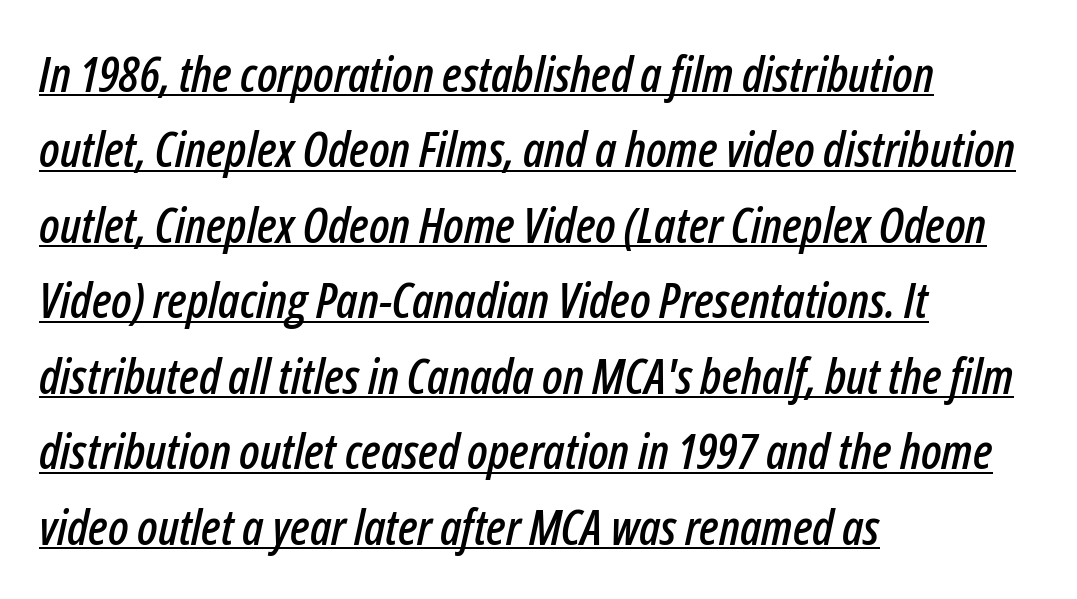
You can tell it's italic because the verticals aren't actually vertical. Has an underline been added? It has. The paragraph shown leans on its left margin. The passage shown stacks its lines at a standard gap. These lines are rendered in a variable-pitch font. Honestly, the letter spacing is just normal — you wouldn't notice it.
